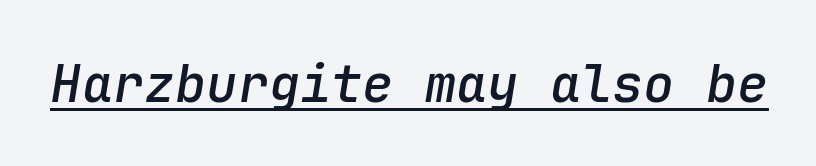
{"italic": "yes", "lean": "right", "slant_degrees": 9, "bold": "semi", "weight": "semibold", "width": "normal", "stroke_contrast": "low", "x_height": "medium", "monospaced": "yes", "underline": "yes", "letter_spacing": "normal", "letter_spacing_em": 0.0, "glyph_px": 52}
